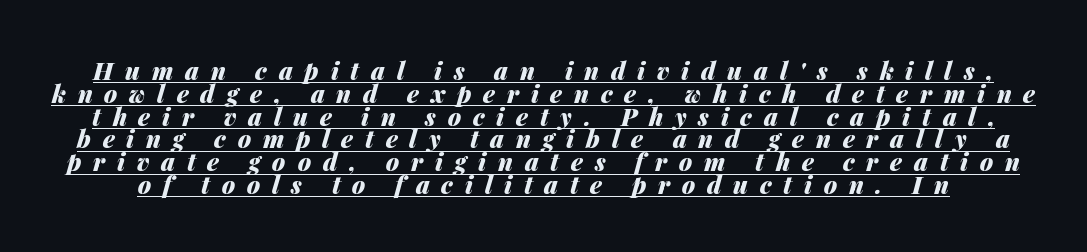
Vertical spacing — tight. On the weight axis this lands at bold, roughly 700. This is oblique type, the kind used for emphasis or titles. Notice how a bar underscores the lettering throughout.
